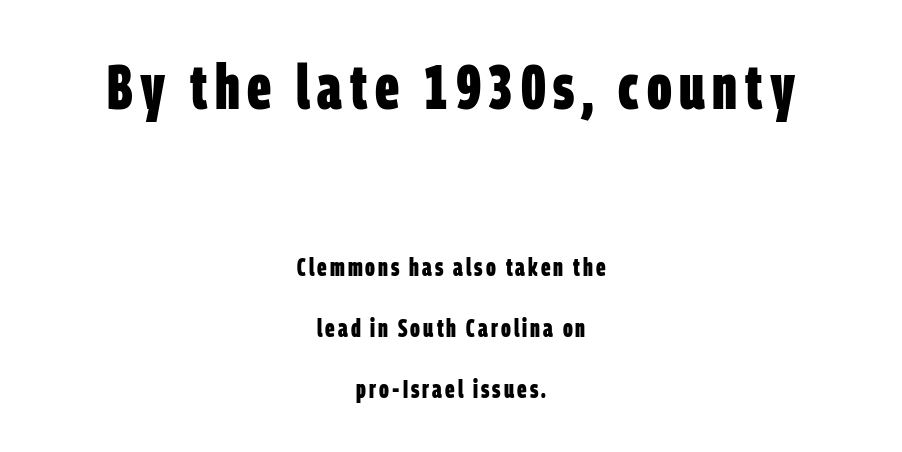
Q: Is the text bold? A: Yes.
Q: Is the typeface a serif or a sans-serif typeface? A: Sans-serif.
Q: Is the text underlined? A: No.
Q: How is the paragraph aligned? A: Centered.
Q: Is the spacing between lines tight, normal or loose? A: Loose.
Q: Which block of text is set in a larger size, the first (top) or the second (bottom)? A: The first (top) one.
Q: Width (condensed, normal, or wide)? A: Condensed.
Q: Stroke contrast? A: Low.
Q: x-height? A: Large.
Q: Monospaced? A: No.
